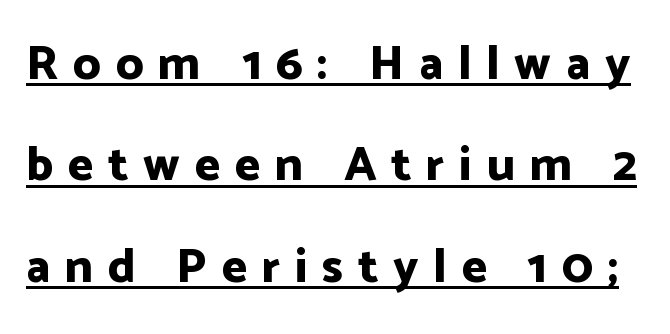
Compared with an ordinary text face, these strokes are far heavier — a full bold. Rendered with straight, roman letterforms. What kind of face is this? One without serifs — a sans. The face used here appears with an underline applied. Does the leading feel generous? Absolutely, it's lavish.
